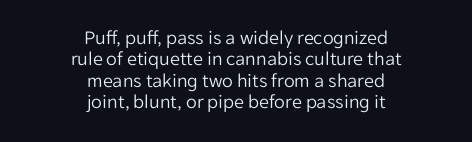
The image shows 20 px text type, upright; set centered, tight line spacing (1.07x), normal letter spacing, not underlined.
